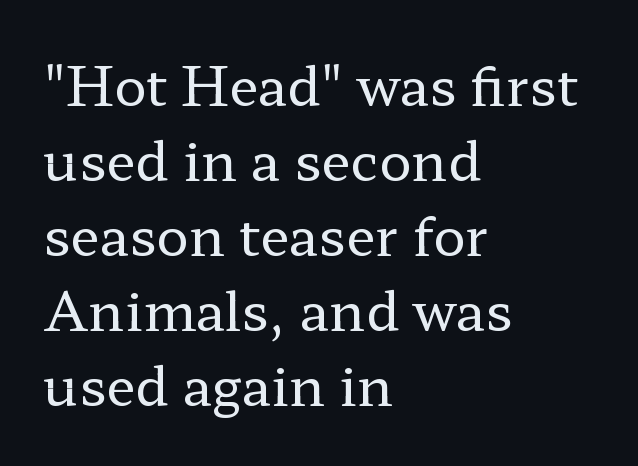
The image shows 54 px regular-weight, wide serif type, upright; set left-aligned, normal line spacing (1.39x), normal letter spacing, not underlined; low stroke contrast and a medium x-height.
